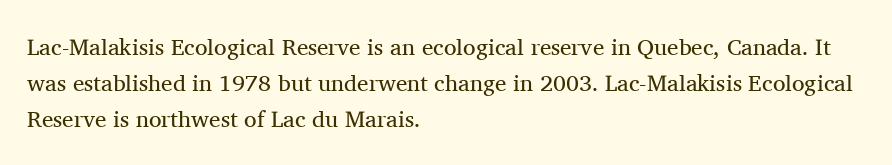
Q: Is the text bold? A: No.
Q: Is the text italic (slanted)? A: No, it is upright.
Q: Is the text underlined? A: No.
Q: How is the paragraph aligned? A: Left-aligned.
Q: Is the spacing between letters normal or unusually wide? A: Normal.
Q: Is the spacing between lines tight, normal or loose? A: Normal.
